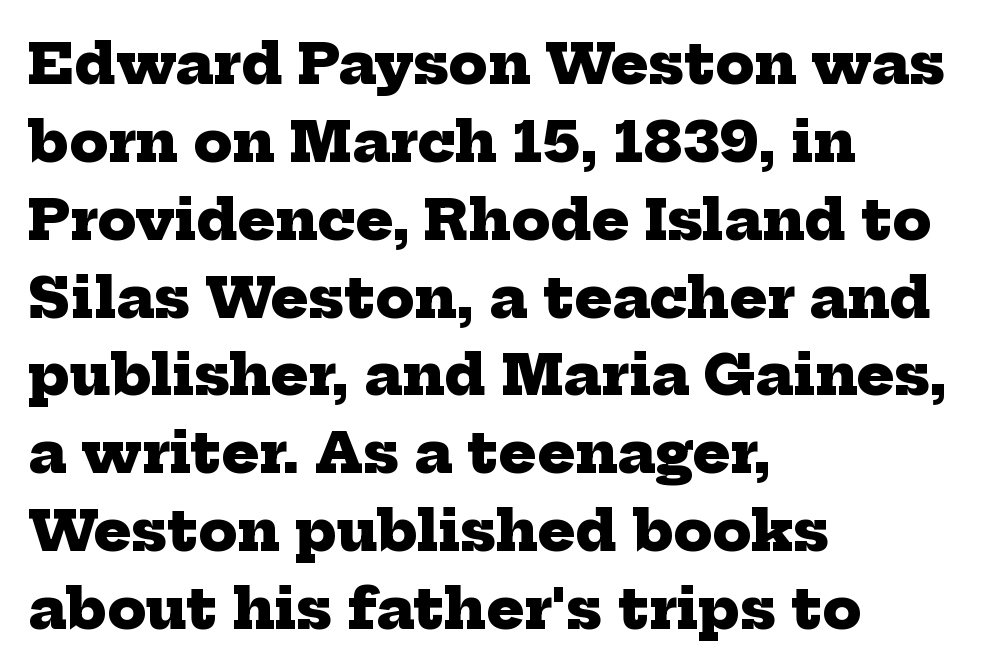
The image shows 56 px heavy serif type; set left-aligned, normal line spacing (1.39x), normal letter spacing, not underlined; low stroke contrast and a medium x-height.
